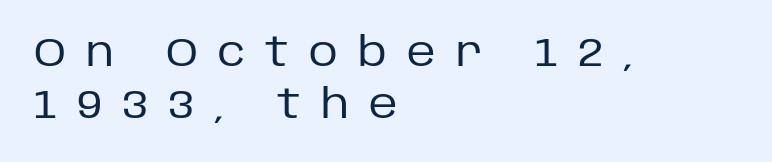
The image shows 40 px regular-weight sans-serif type, upright; set left-aligned, normal line spacing (1.29x), unusually wide letter spacing (+0.5 em), not underlined; low stroke contrast and a large x-height.
